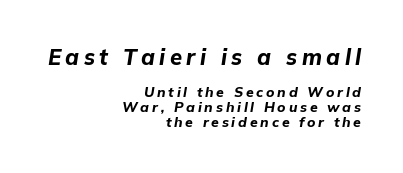
{"italic": "yes", "lean": "right", "slant_degrees": 9, "bold": "yes", "underline": "no", "align": "right", "line_spacing": "tight", "line_spacing_ratio": 1.04, "letter_spacing": "wide", "letter_spacing_em": 0.2, "larger_block": "first", "size_ratio": 1.57, "glyph_px": 22}
